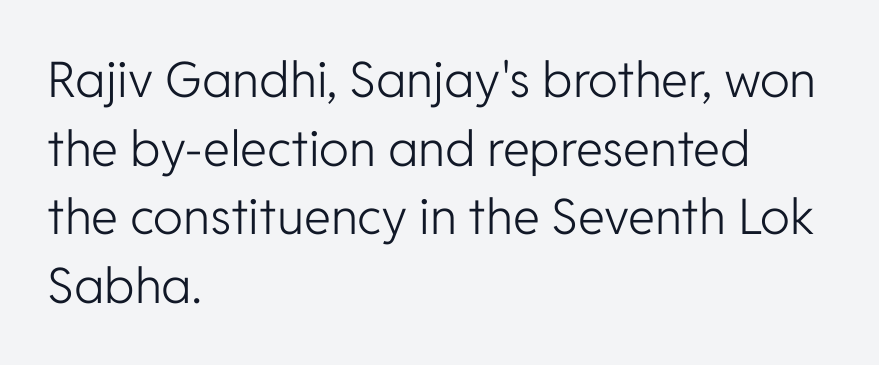
Q: Is the text bold? A: No.
Q: Is the text italic (slanted)? A: No, it is upright.
Q: Is the typeface a serif or a sans-serif typeface? A: Sans-serif.
Q: Is the text underlined? A: No.
Q: How is the paragraph aligned? A: Left-aligned.
Q: Is the spacing between letters normal or unusually wide? A: Normal.
Q: Is the spacing between lines tight, normal or loose? A: Normal.
Q: Width (condensed, normal, or wide)? A: Normal.
Q: Stroke contrast? A: Low.
Q: x-height? A: Medium.
Q: Monospaced? A: No.
